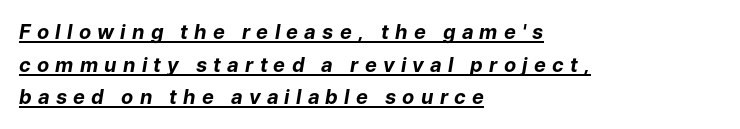
{"italic": "yes", "lean": "right", "slant_degrees": 9, "bold": "yes", "underline": "yes", "align": "left", "line_spacing": "normal", "line_spacing_ratio": 1.63, "letter_spacing": "wide", "letter_spacing_em": 0.31, "glyph_px": 20}
